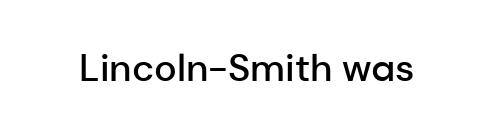
Q: Is the text bold? A: Semi-bold.
Q: Is the text italic (slanted)? A: No, it is upright.
Q: Is the typeface a serif or a sans-serif typeface? A: Sans-serif.
Q: Is the text underlined? A: No.
Q: Is the spacing between letters normal or unusually wide? A: Normal.
Q: Width (condensed, normal, or wide)? A: Normal.
Q: Stroke contrast? A: Low.
Q: x-height? A: Medium.
Q: Monospaced? A: No.
